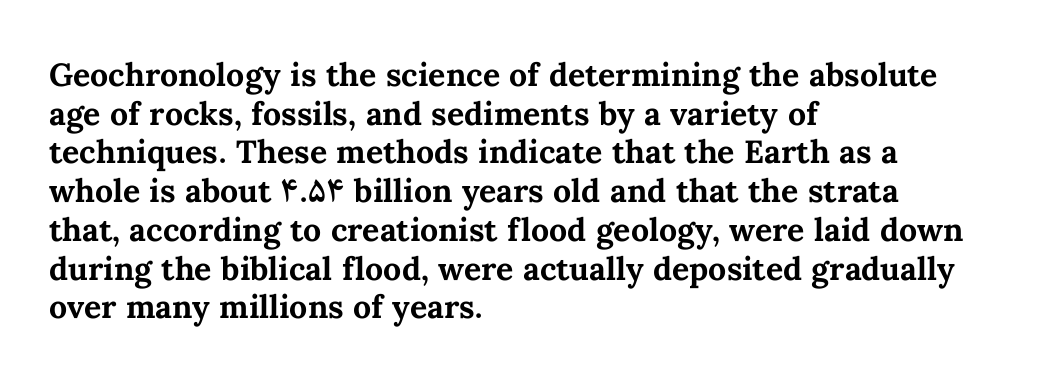
The image shows 32 px bold type, upright; set left-aligned, line spacing 1.21x, normal letter spacing, not underlined; medium stroke contrast and a medium x-height.
